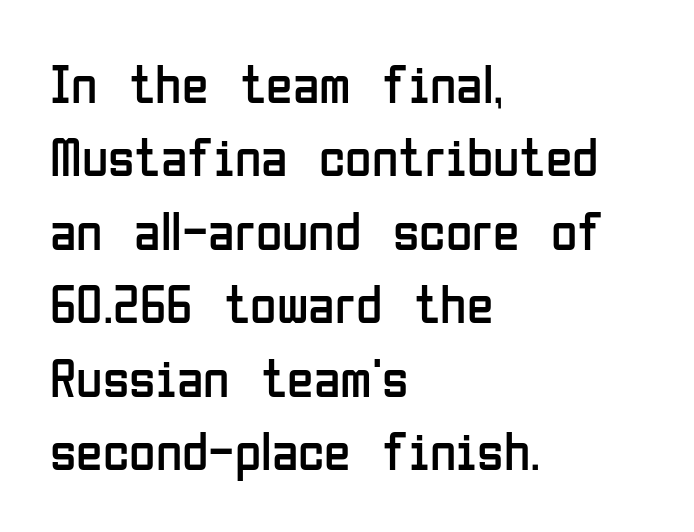
Q: Is the text bold? A: No.
Q: Is the text italic (slanted)? A: No, it is upright.
Q: Is the typeface a serif or a sans-serif typeface? A: Sans-serif.
Q: Is the text underlined? A: No.
Q: How is the paragraph aligned? A: Left-aligned.
Q: Is the spacing between letters normal or unusually wide? A: Normal.
Q: Is the spacing between lines tight, normal or loose? A: Normal.
Q: Width (condensed, normal, or wide)? A: Condensed.
Q: Stroke contrast? A: Low.
Q: x-height? A: Medium.
Q: Monospaced? A: No.
